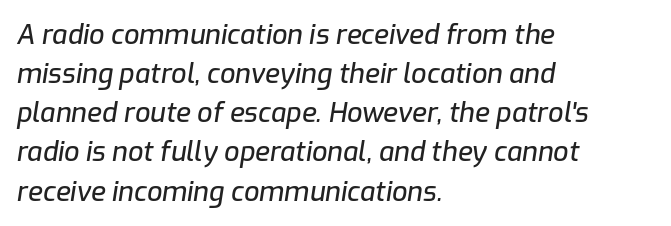
Q: Is the text italic (slanted)? A: Yes, it leans right by about 9 degrees.
Q: Is the text underlined? A: No.
Q: How is the paragraph aligned? A: Left-aligned.
Q: Is the spacing between letters normal or unusually wide? A: Normal.
Q: Is the spacing between lines tight, normal or loose? A: Normal.
